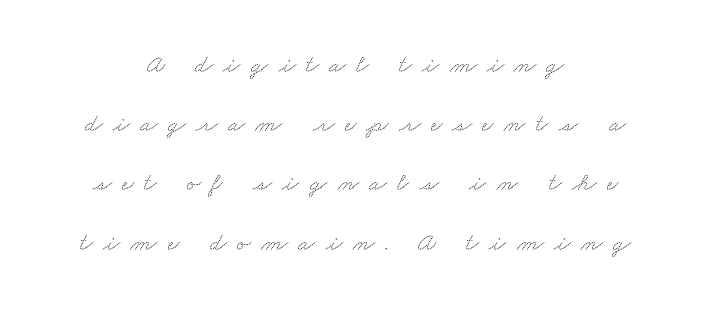
Q: Is the text underlined? A: No.
Q: How is the paragraph aligned? A: Centered.
Q: Is the spacing between letters normal or unusually wide? A: Unusually wide.
Q: Is the spacing between lines tight, normal or loose? A: Loose.
